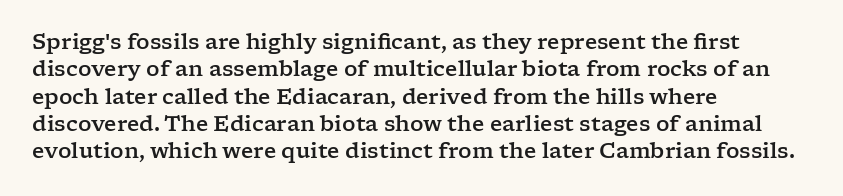
The image shows 21 px text type, upright; set left-aligned, normal line spacing (1.3x), normal letter spacing, not underlined.
